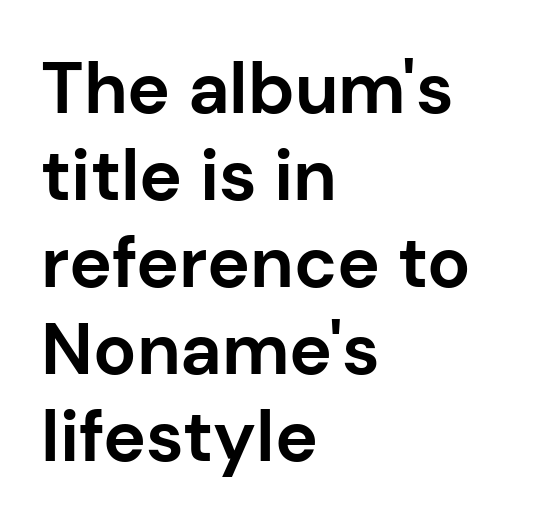
The image shows 72 px bold sans-serif type, upright; set left-aligned, line spacing 1.21x, normal letter spacing, not underlined; low stroke contrast and a medium x-height.
